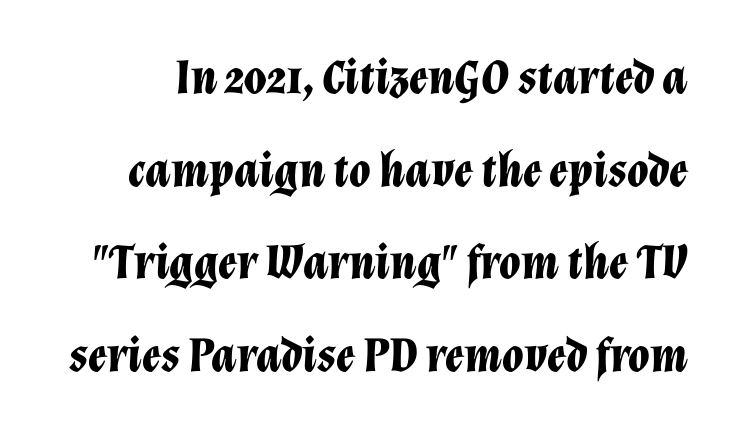
{"italic": "yes", "lean": "right", "slant_degrees": 12, "bold": "yes", "weight": "bold", "width": "normal", "stroke_contrast": "low", "x_height": "medium", "monospaced": "no", "underline": "no", "line_spacing_ratio": 1.89, "letter_spacing": "normal", "letter_spacing_em": 0.0, "glyph_px": 49}
